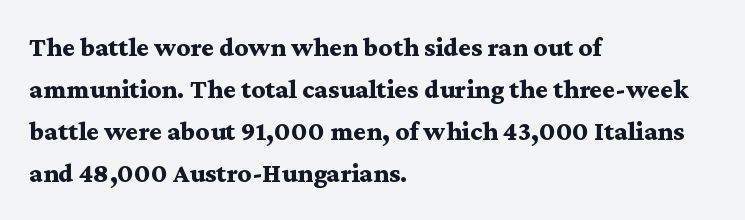
{"italic": "no", "bold": "yes", "underline": "no", "align": "left", "line_spacing": "normal", "line_spacing_ratio": 1.56, "letter_spacing": "normal", "letter_spacing_em": 0.0, "glyph_px": 27}
